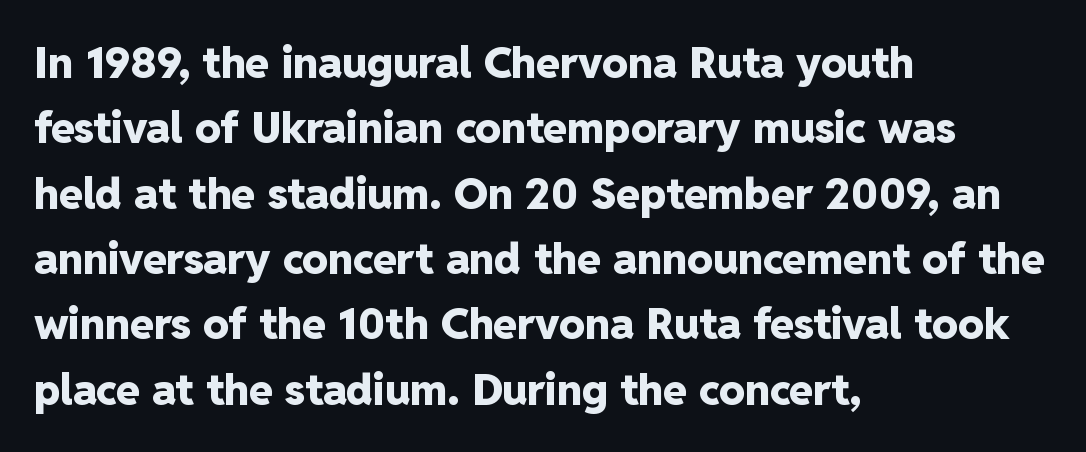
The passage shown has conventional tracking throughout. The type sits square on the baseline with zero lean. The rendering uses a moderate line-height, typical for paragraphs. The font family rendered here belongs to the sans-serif group. Chunky letters — that's bold for sure. Varying glyph widths throughout — classic text-font behaviour.
